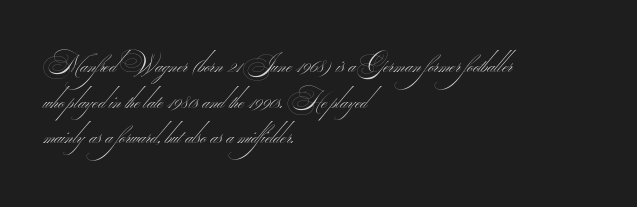
Honestly, the letter spacing is just normal — you wouldn't notice it. Weight: regular or lighter. Casual observation: everything's shoved over to the left. Clear beneath every line of the passage.
